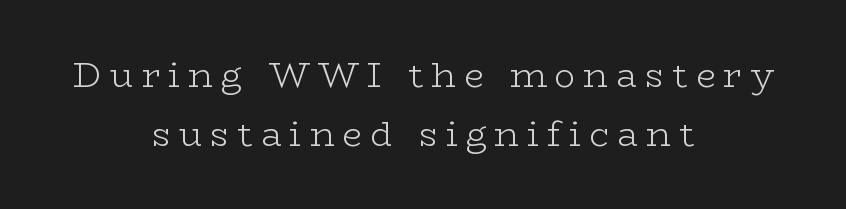
Notice how descenders clear the ascenders below comfortably — that's standard leading. Descender tails drop into unmarked territory. The strokes carry an ordinary text weight at most. These lines stack symmetrically, like a column narrowing and widening about its center. The glyphs in this specimen are seriffed. Here the glyphs are tracked loosely, breaking word shapes into spaced letters.
